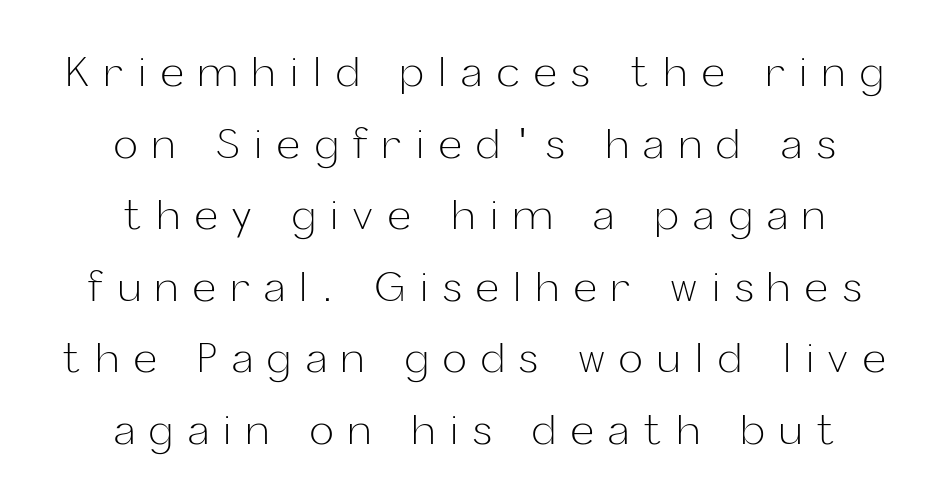
The image shows 40 px light sans-serif type, upright; set centered, line spacing 1.79x, unusually wide letter spacing (+0.37 em), not underlined; low stroke contrast and a medium x-height.
